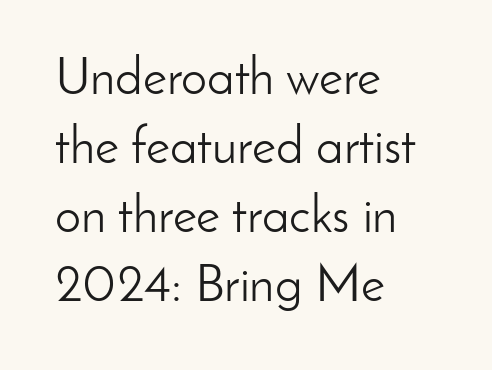
Summary of weight: not heavy and not bold. Line beginnings align vertically; line endings do not. Does the lettering tilt? It doesn't — this is upright. This rendering employs a face without finishing strokes, i.e., a sans-serif.
